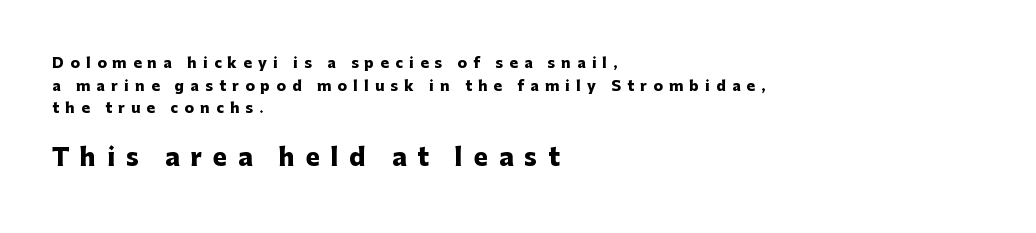
The image shows 24 px bold type, upright; set left-aligned, normal line spacing (1.62x), unusually wide letter spacing (+0.45 em), not underlined; the second (bottom) block is 1.71x larger.
